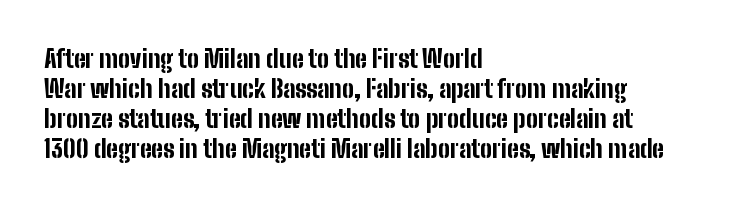
{"italic": "no", "bold": "yes", "underline": "no", "align": "left", "line_spacing": "normal", "line_spacing_ratio": 1.25, "letter_spacing": "normal", "letter_spacing_em": 0.0, "glyph_px": 24}
